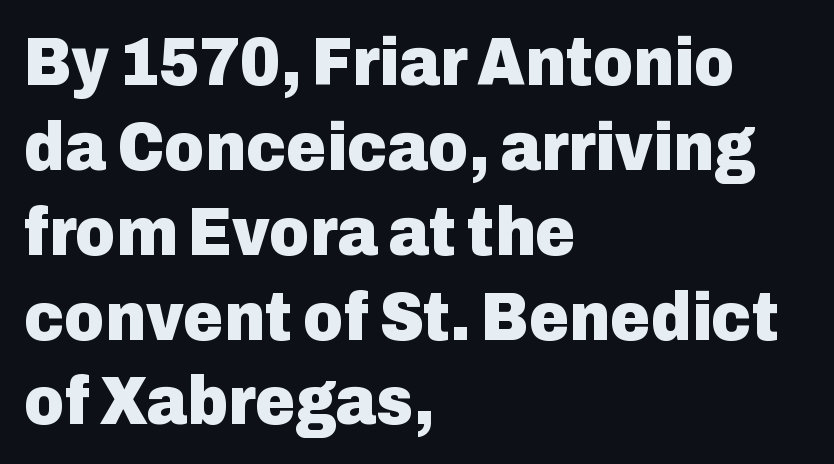
{"serif": "no", "italic": "no", "bold": "yes", "weight": "heavy", "width": "normal", "stroke_contrast": "low", "x_height": "medium", "monospaced": "no", "underline": "no", "align": "left", "line_spacing_ratio": 1.23, "letter_spacing": "normal", "letter_spacing_em": 0.0, "glyph_px": 69}
